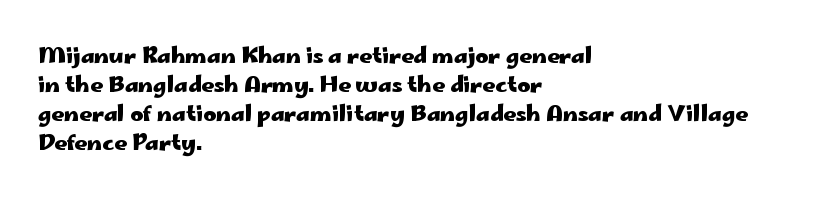
I'd describe the lettering as bold — thick and assertive. Line starts are locked; line ends wander. Nope, not italic — everything's standing straight. Only glyphs here, with clear space below each row.
